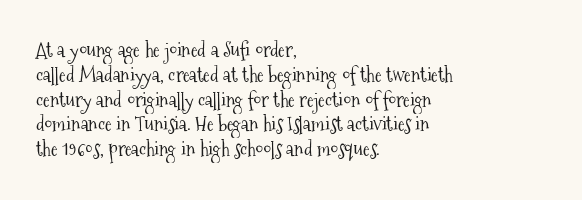
Each stroke keeps to a modest, everyday thickness or less. The type is set solid horizontally, with unmodified tracking. Italic: no, the glyphs are upright roman. In CSS terms this would be text-align: left.
